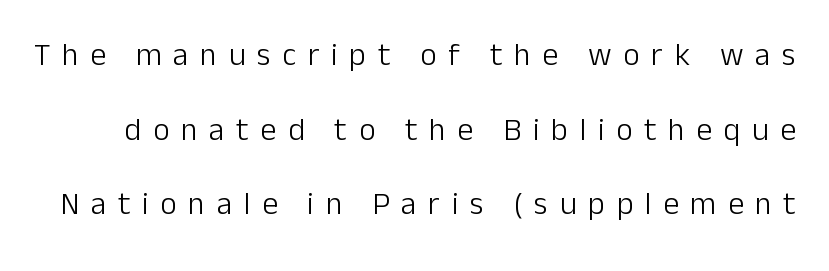
Q: Is the text bold? A: No.
Q: Is the text italic (slanted)? A: No, it is upright.
Q: Is the typeface a serif or a sans-serif typeface? A: Sans-serif.
Q: Is the text underlined? A: No.
Q: Is the spacing between letters normal or unusually wide? A: Unusually wide.
Q: Is the spacing between lines tight, normal or loose? A: Loose.
Q: Width (condensed, normal, or wide)? A: Normal.
Q: Stroke contrast? A: Low.
Q: x-height? A: Medium.
Q: Monospaced? A: No.
